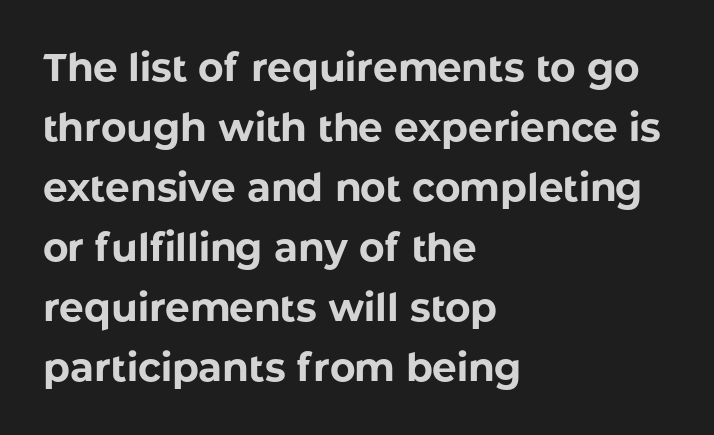
Look at the tracking — it's just the regular setting, nothing added. Classification — sans serif. The space between consecutive lines is moderate. Decoration check: the copy has no underline. Heft: maximum for text — a bold. The typesetter chose a ragged-right arrangement here.
